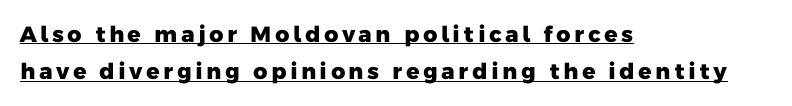
Q: Is the text bold? A: Yes.
Q: Is the text underlined? A: Yes.
Q: How is the paragraph aligned? A: Left-aligned.
Q: Is the spacing between lines tight, normal or loose? A: Normal.
